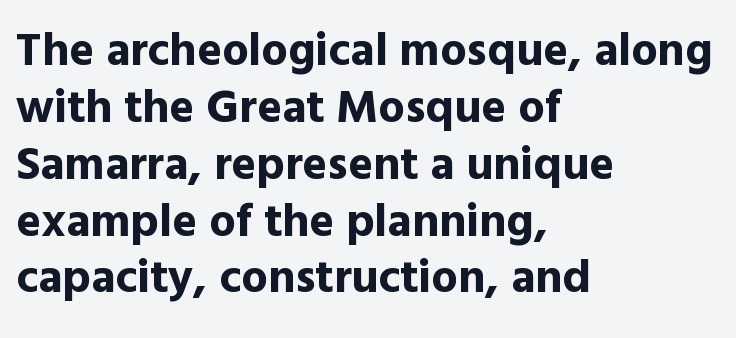
Q: Is the text bold? A: Yes.
Q: Is the text italic (slanted)? A: No, it is upright.
Q: Is the typeface a serif or a sans-serif typeface? A: Sans-serif.
Q: Is the text underlined? A: No.
Q: How is the paragraph aligned? A: Left-aligned.
Q: Is the spacing between letters normal or unusually wide? A: Normal.
Q: Width (condensed, normal, or wide)? A: Normal.
Q: x-height? A: Medium.
Q: Monospaced? A: No.
